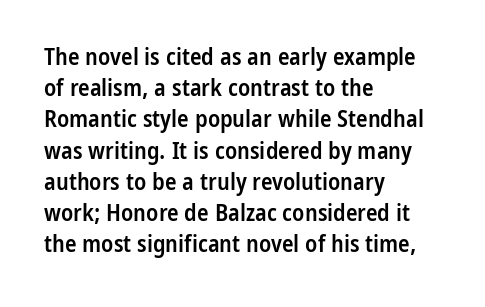
Q: Is the text bold? A: Semi-bold.
Q: Is the text italic (slanted)? A: No, it is upright.
Q: Is the text underlined? A: No.
Q: How is the paragraph aligned? A: Left-aligned.
Q: Is the spacing between letters normal or unusually wide? A: Normal.
Q: Is the spacing between lines tight, normal or loose? A: Normal.
